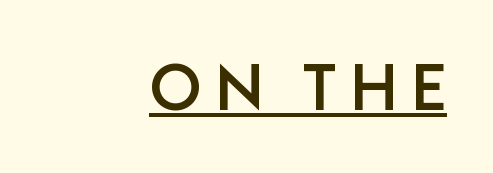
The image shows 65 px sans-serif type, upright; set right-aligned, underlined; low stroke contrast and a large x-height.
